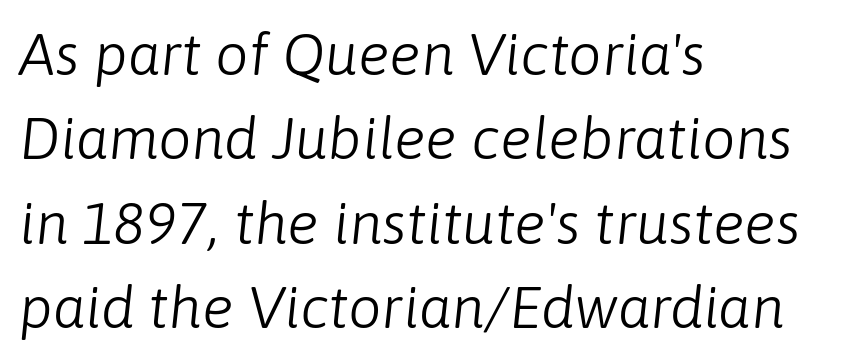
A student would call this left alignment; a typographer would say flush left, rag right. Here the glyphs are tracked normally, forming tight word shapes. Caption: face not bold, strokes unweighted. A bare baseline throughout the passage. Rows of type keep a routine distance in the vertical direction. The rendering uses natural spacing where letterforms have individual widths.
